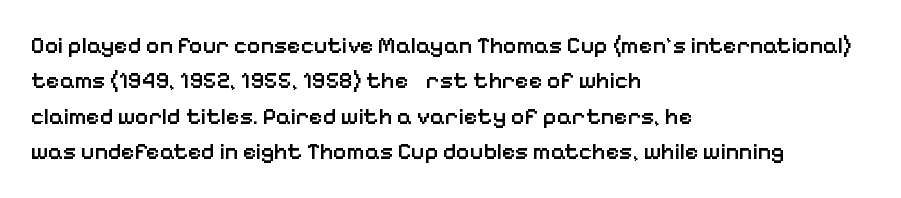
{"italic": "no", "bold": "semi", "underline": "no", "align": "left", "line_spacing": "normal", "line_spacing_ratio": 1.54, "letter_spacing": "normal", "letter_spacing_em": 0.0, "glyph_px": 23}
